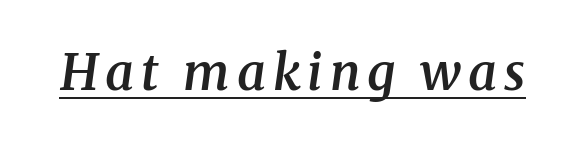
{"serif": "yes", "italic": "yes", "lean": "right", "slant_degrees": 8, "bold": "semi", "weight": "semibold", "width": "normal", "stroke_contrast": "medium", "x_height": "medium", "monospaced": "no", "underline": "yes", "glyph_px": 50}
